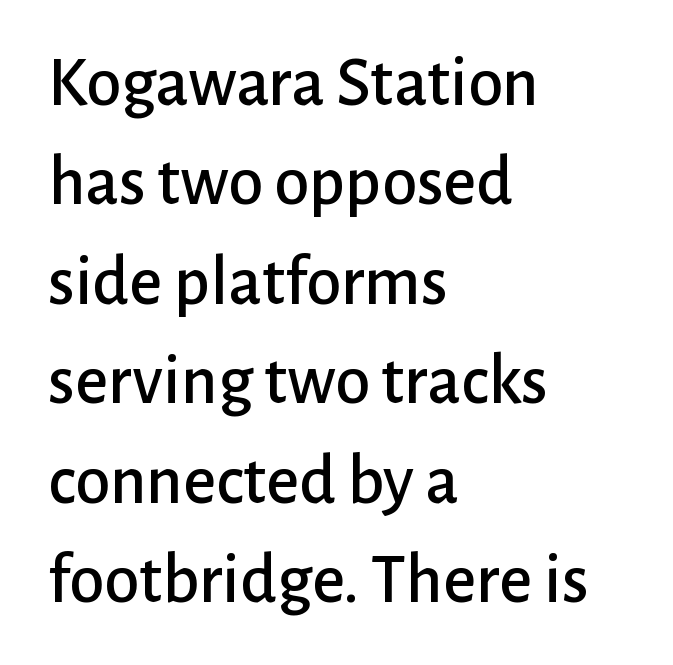
The image shows 71 px sans-serif type, upright; set left-aligned, normal line spacing (1.4x), normal letter spacing, not underlined; low stroke contrast and a medium x-height.
